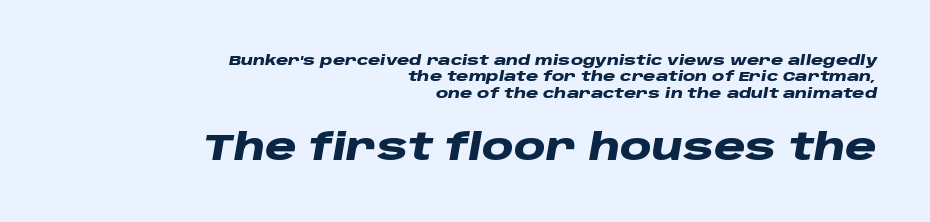
{"italic": "yes", "lean": "right", "slant_degrees": 10, "bold": "yes", "weight": "heavy", "width": "wide", "stroke_contrast": "low", "x_height": "large", "monospaced": "no", "underline": "no", "align": "right", "line_spacing_ratio": 1.17, "letter_spacing": "normal", "letter_spacing_em": 0.0, "larger_block": "second", "size_ratio": 2.57, "glyph_px": 36}
